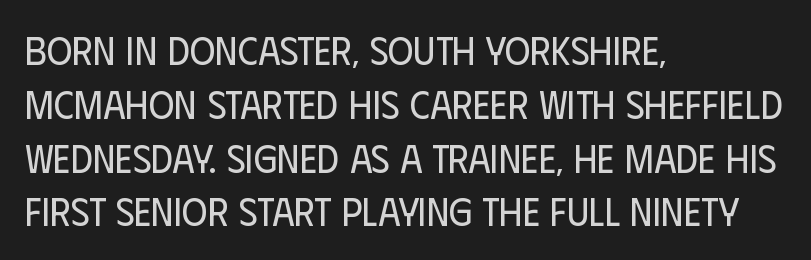
{"serif": "no", "italic": "no", "bold": "no", "weight": "regular", "width": "condensed", "stroke_contrast": "low", "x_height": "large", "monospaced": "no", "underline": "no", "align": "left", "line_spacing": "normal", "line_spacing_ratio": 1.38, "letter_spacing": "normal", "letter_spacing_em": 0.0, "glyph_px": 39}
